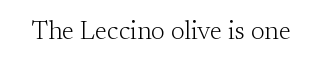
Q: Is the text bold? A: No.
Q: Is the text italic (slanted)? A: No, it is upright.
Q: Is the text underlined? A: No.
Q: Is the spacing between letters normal or unusually wide? A: Normal.
